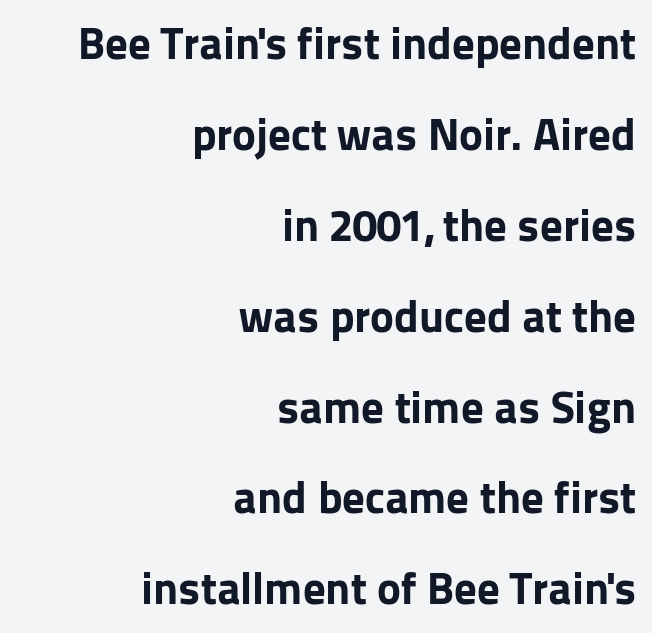
{"serif": "no", "italic": "no", "bold": "yes", "weight": "bold", "width": "normal", "stroke_contrast": "low", "x_height": "medium", "monospaced": "no", "underline": "no", "align": "right", "line_spacing": "loose", "line_spacing_ratio": 2.02, "letter_spacing": "normal", "letter_spacing_em": 0.0, "glyph_px": 45}
